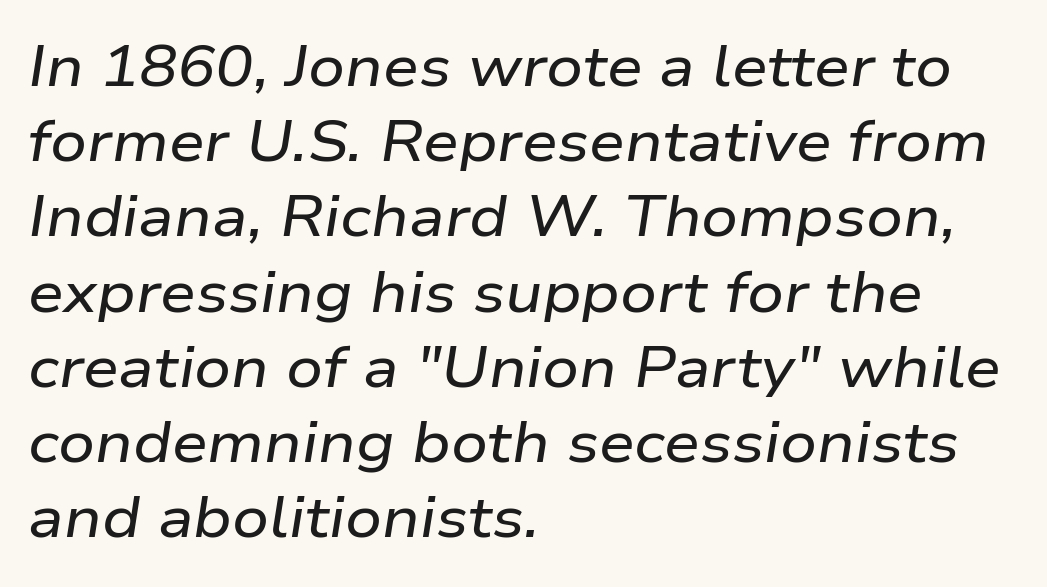
Varying glyph widths throughout — classic text-font behaviour. Leftover space on each line is placed entirely after the last word. Each word holds together tightly as a unit, with standard inter-letter gaps. Slant detected: the letters are inclined. Letters rest on an invisible, unmarked baseline. Regular leading.
